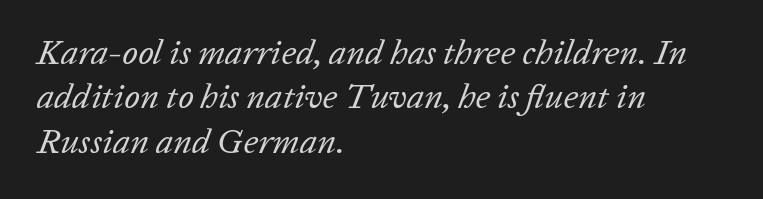
The image shows 35 px regular-weight type, italic (leaning right); set left-aligned, normal line spacing (1.27x), normal letter spacing, not underlined; low stroke contrast and a medium x-height.
